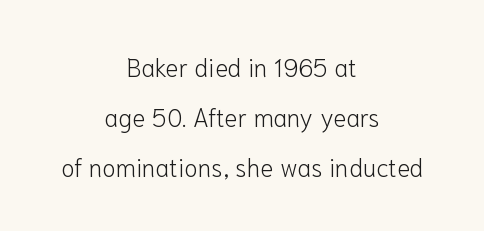
The image shows 25 px text type, upright; set centered, loose line spacing (2.0x), normal letter spacing, not underlined.
